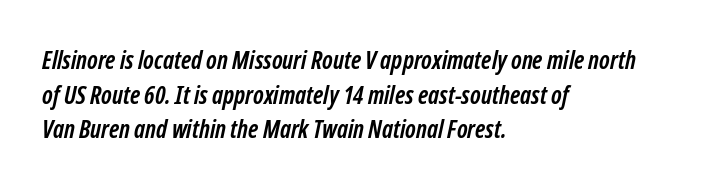
Q: Is the text bold? A: Yes.
Q: Is the text underlined? A: No.
Q: How is the paragraph aligned? A: Left-aligned.
Q: Is the spacing between letters normal or unusually wide? A: Normal.
Q: Is the spacing between lines tight, normal or loose? A: Normal.
